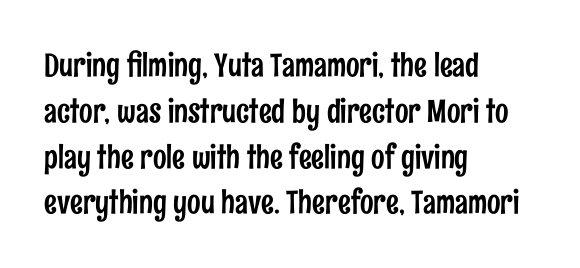
{"serif": "no", "italic": "no", "width": "condensed", "stroke_contrast": "low", "x_height": "medium", "monospaced": "no", "underline": "no", "align": "left", "line_spacing": "normal", "line_spacing_ratio": 1.43, "letter_spacing": "normal", "letter_spacing_em": 0.0, "glyph_px": 32}
